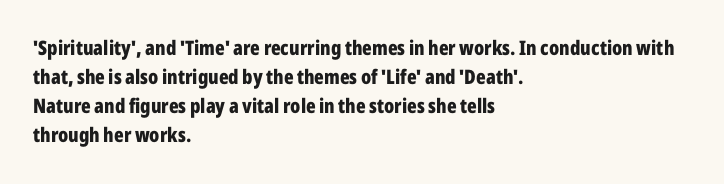
The image shows 20 px bold type, upright; set left-aligned, normal line spacing (1.45x), normal letter spacing, not underlined.
